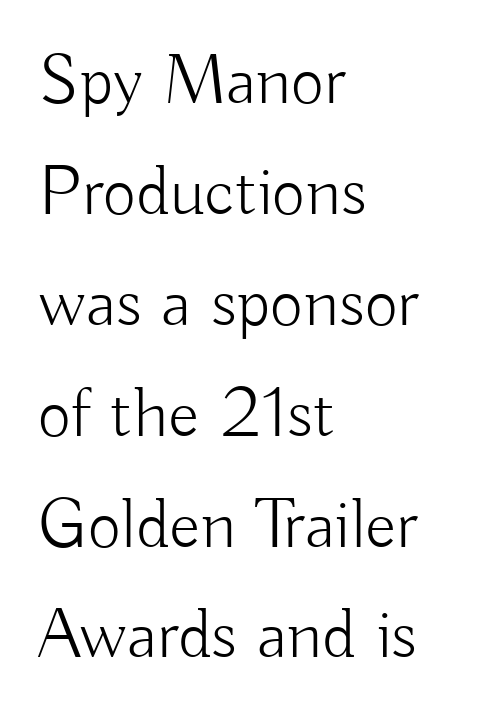
{"serif": "no", "italic": "no", "bold": "no", "weight": "light", "width": "normal", "stroke_contrast": "low", "x_height": "small", "monospaced": "no", "underline": "no", "align": "left", "line_spacing": "normal", "line_spacing_ratio": 1.54, "letter_spacing": "normal", "letter_spacing_em": 0.0, "glyph_px": 72}
